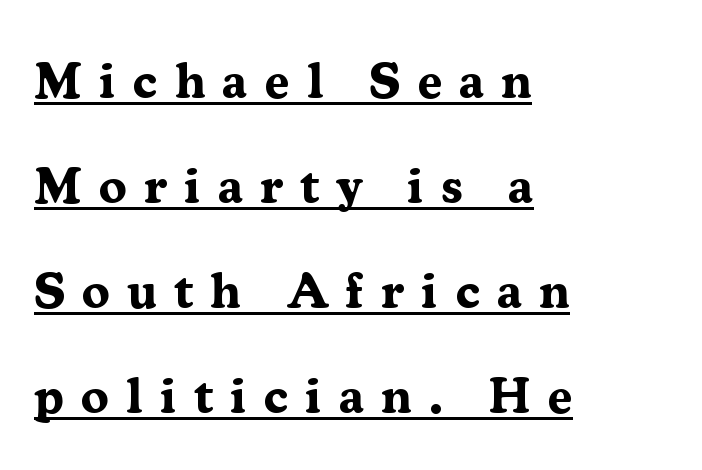
{"serif": "yes", "italic": "no", "bold": "yes", "weight": "bold", "width": "normal", "stroke_contrast": "medium", "x_height": "medium", "monospaced": "no", "underline": "yes", "align": "left", "line_spacing": "loose", "line_spacing_ratio": 2.06, "letter_spacing": "wide", "letter_spacing_em": 0.33, "glyph_px": 51}
